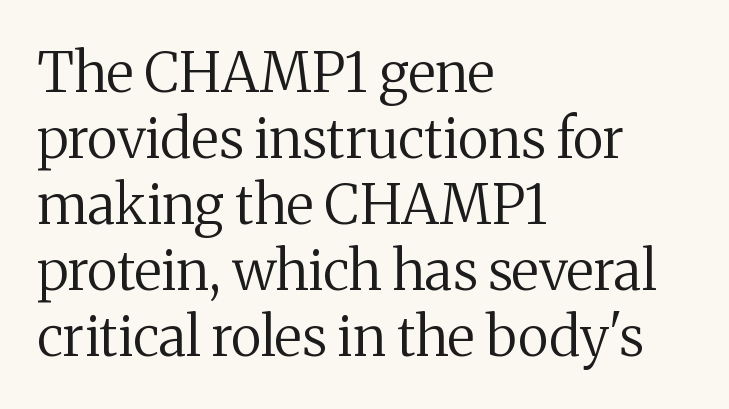
Q: Is the text bold? A: No.
Q: Is the text italic (slanted)? A: No, it is upright.
Q: Is the typeface a serif or a sans-serif typeface? A: Serif.
Q: Is the text underlined? A: No.
Q: How is the paragraph aligned? A: Left-aligned.
Q: Is the spacing between letters normal or unusually wide? A: Normal.
Q: Width (condensed, normal, or wide)? A: Normal.
Q: Stroke contrast? A: Medium.
Q: x-height? A: Medium.
Q: Monospaced? A: No.
